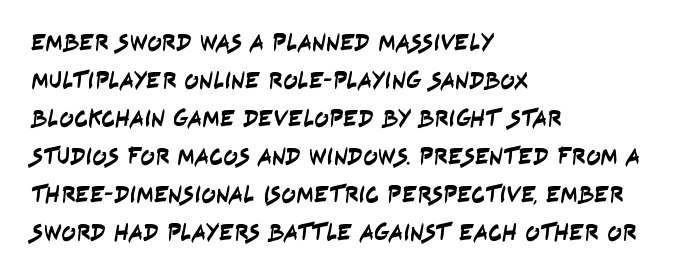
Q: Is the text underlined? A: No.
Q: How is the paragraph aligned? A: Left-aligned.
Q: Is the spacing between letters normal or unusually wide? A: Normal.
Q: Is the spacing between lines tight, normal or loose? A: Normal.
